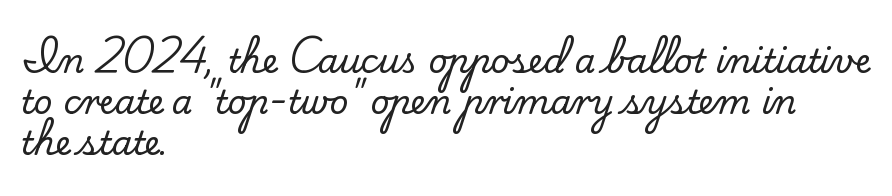
The foot of each line stays bare and open. Vertical spacing — default. Tracking here is standard; glyphs follow each other at the usual distance. Which margin do the lines hug? The left one — the right edge is uneven.
